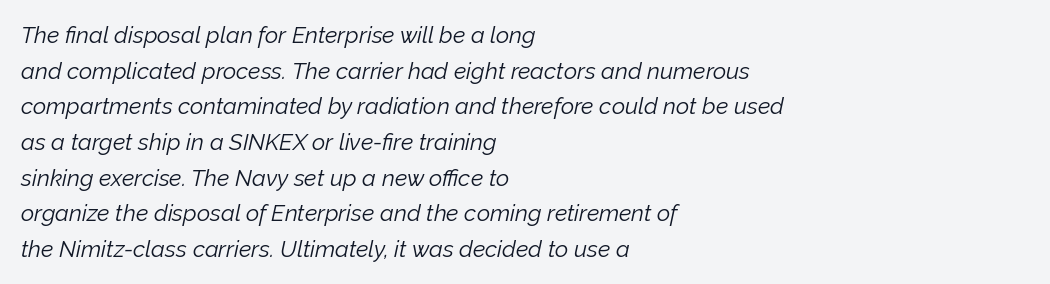
The image shows 23 px text type, italic (leaning right); set left-aligned, normal line spacing (1.55x), normal letter spacing, not underlined.
